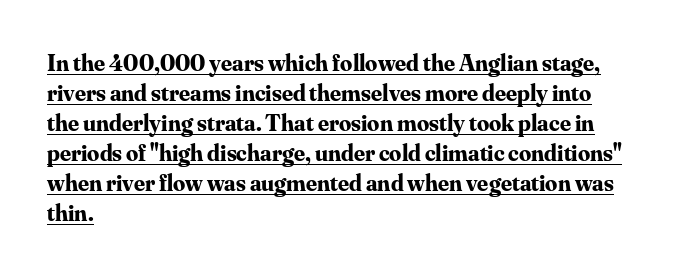
Tracking value appears to be zero — textbook default spacing. As a designer I'd log this as weight 700, bold. Has an underline been added? It has. This block has exactly the height ordinary leading produces. You can tell it's not italic because the verticals are truly vertical.
